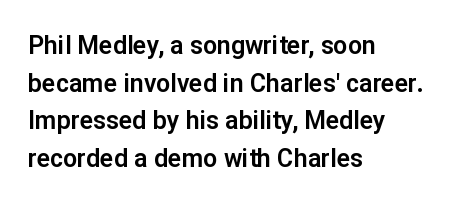
The image shows 25 px text type, upright; set left-aligned, normal line spacing (1.51x), normal letter spacing, not underlined.
